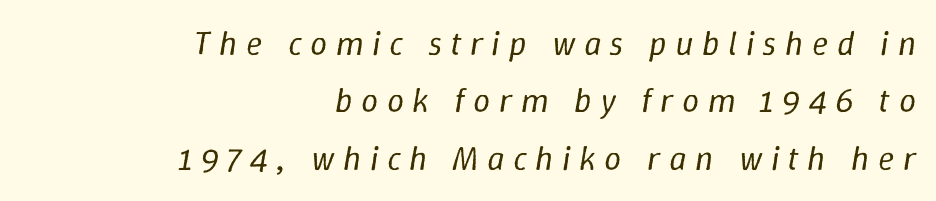
The image shows 34 px regular-weight type, italic (leaning right); set right-aligned, normal line spacing (1.69x), unusually wide letter spacing (+0.25 em), not underlined; low stroke contrast and a medium x-height.
